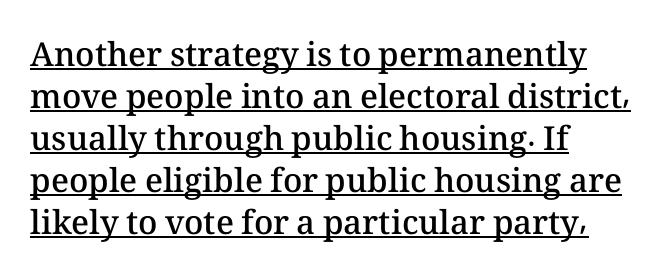
Does the copy run flush right? No — it runs flush left. I'd describe the lettering as semibold — firm but not a full bold. Character widths vary here, with narrow letters taking less room than wide ones. Line spacing here is normal. Is the letter spacing exaggerated? No — it looks like the ordinary default. The words here are underlined.
